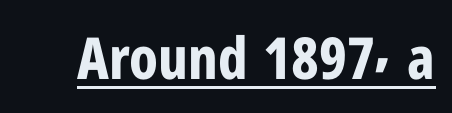
Q: Is the text bold? A: Yes.
Q: Is the text italic (slanted)? A: No, it is upright.
Q: Is the typeface a serif or a sans-serif typeface? A: Sans-serif.
Q: Is the text underlined? A: Yes.
Q: Is the spacing between letters normal or unusually wide? A: Normal.
Q: Width (condensed, normal, or wide)? A: Condensed.
Q: Stroke contrast? A: Low.
Q: x-height? A: Medium.
Q: Monospaced? A: No.
